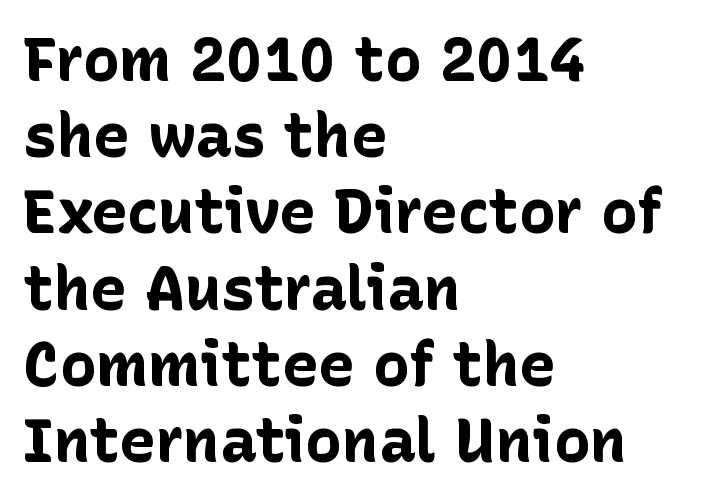
Q: Is the text bold? A: Yes.
Q: Is the text italic (slanted)? A: No, it is upright.
Q: Is the typeface a serif or a sans-serif typeface? A: Sans-serif.
Q: Is the text underlined? A: No.
Q: How is the paragraph aligned? A: Left-aligned.
Q: Is the spacing between letters normal or unusually wide? A: Normal.
Q: Is the spacing between lines tight, normal or loose? A: Normal.
Q: Width (condensed, normal, or wide)? A: Normal.
Q: Stroke contrast? A: Low.
Q: x-height? A: Medium.
Q: Monospaced? A: No.
